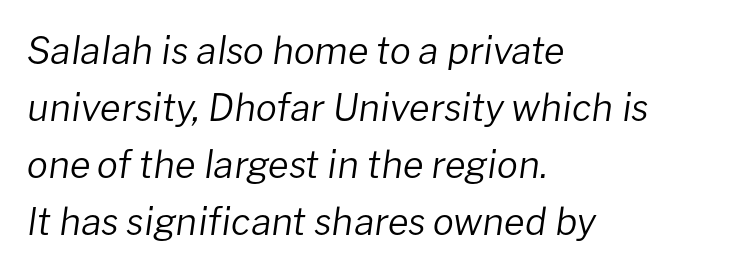
{"italic": "yes", "lean": "right", "slant_degrees": 8, "bold": "no", "weight": "regular", "width": "normal", "stroke_contrast": "low", "x_height": "medium", "monospaced": "no", "underline": "no", "align": "left", "line_spacing": "normal", "line_spacing_ratio": 1.5, "letter_spacing": "normal", "letter_spacing_em": 0.0, "glyph_px": 38}
